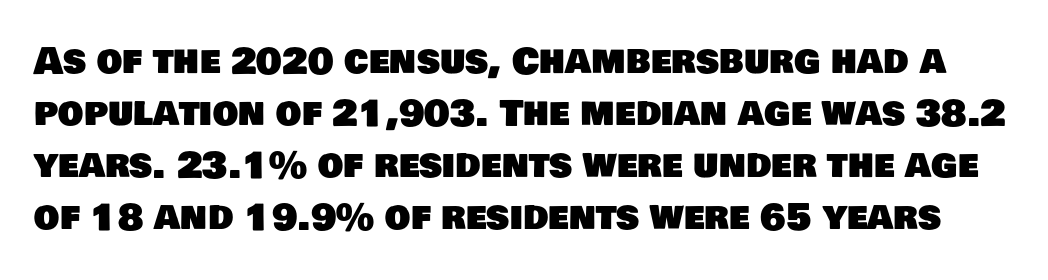
Q: Is the typeface a serif or a sans-serif typeface? A: Sans-serif.
Q: Is the text underlined? A: No.
Q: Is the spacing between letters normal or unusually wide? A: Normal.
Q: Is the spacing between lines tight, normal or loose? A: Normal.
Q: Width (condensed, normal, or wide)? A: Normal.
Q: Stroke contrast? A: Low.
Q: x-height? A: Large.
Q: Monospaced? A: No.
